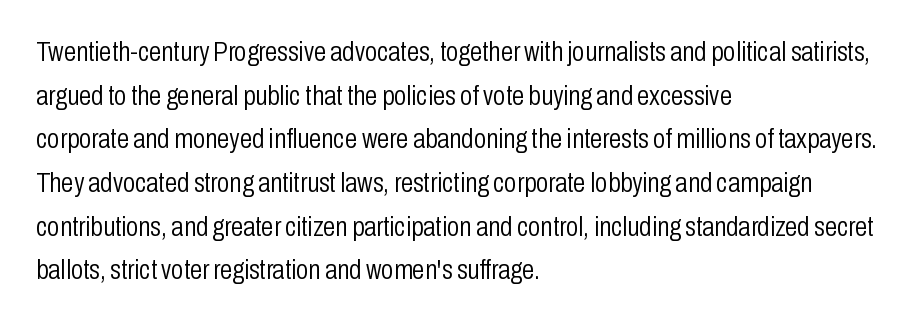
{"serif": "no", "italic": "no", "bold": "no", "weight": "light", "width": "condensed", "stroke_contrast": "low", "x_height": "medium", "monospaced": "no", "underline": "no", "align": "left", "line_spacing": "normal", "line_spacing_ratio": 1.56, "letter_spacing": "normal", "letter_spacing_em": 0.0, "glyph_px": 28}
